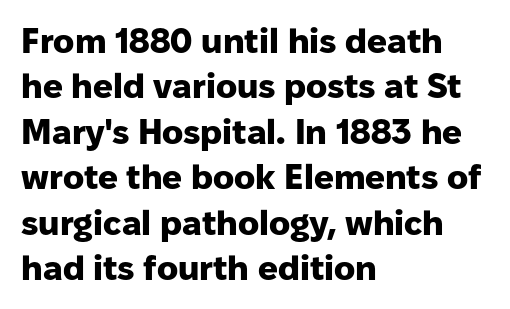
The image shows 35 px heavy sans-serif type, upright; set left-aligned, normal line spacing (1.3x), normal letter spacing, not underlined; low stroke contrast and a medium x-height.
